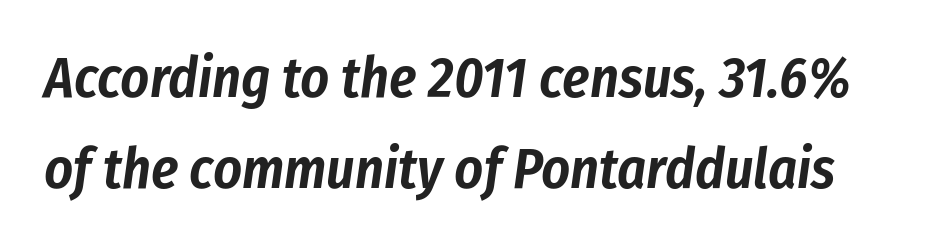
Type without underlining. The rendering keeps characters at their native spacing. Is the type slanted? Yes — the strokes lean at a clear angle. The line-height multiplier appears to be the usual default. The letters advance in unequal steps, a hallmark of proportional type.
